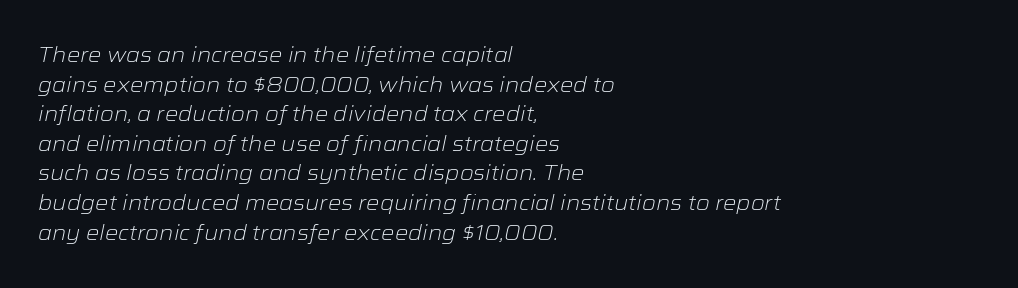
The image shows 21 px text type, italic (leaning right); set left-aligned, normal line spacing (1.41x), normal letter spacing, not underlined.
